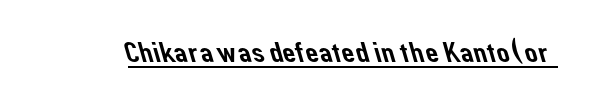
These characters rest on top of a visible drawn line. Here the designer chose a conventional face with non-uniform glyph widths. In terms of letterform style, serifs are entirely absent. Is the letter spacing exaggerated? No — it looks like the ordinary default.
